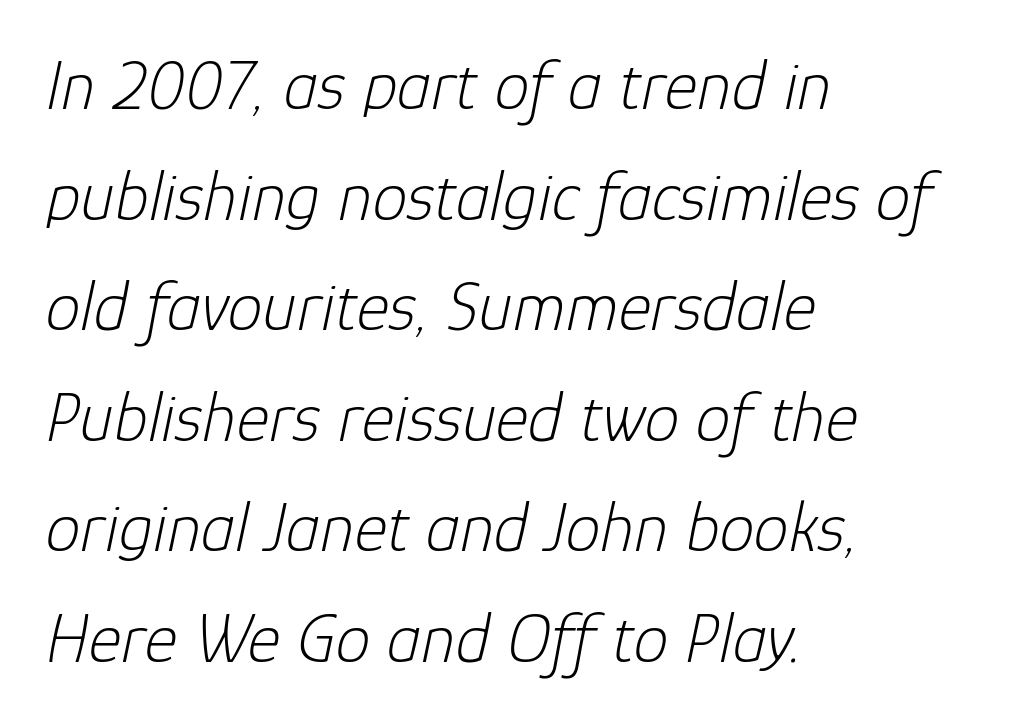
{"italic": "yes", "lean": "right", "slant_degrees": 12, "bold": "no", "weight": "light", "width": "normal", "stroke_contrast": "low", "x_height": "medium", "monospaced": "no", "underline": "no", "align": "left", "line_spacing": "normal", "line_spacing_ratio": 1.58, "letter_spacing": "normal", "letter_spacing_em": 0.0, "glyph_px": 70}
